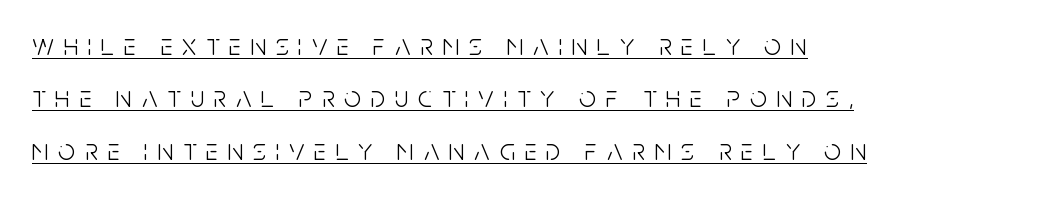
Q: Is the text bold? A: No.
Q: Is the text italic (slanted)? A: No, it is upright.
Q: Is the typeface a serif or a sans-serif typeface? A: Sans-serif.
Q: Is the text underlined? A: Yes.
Q: How is the paragraph aligned? A: Left-aligned.
Q: Is the spacing between letters normal or unusually wide? A: Unusually wide.
Q: Width (condensed, normal, or wide)? A: Condensed.
Q: Stroke contrast? A: Low.
Q: x-height? A: Large.
Q: Monospaced? A: No.
